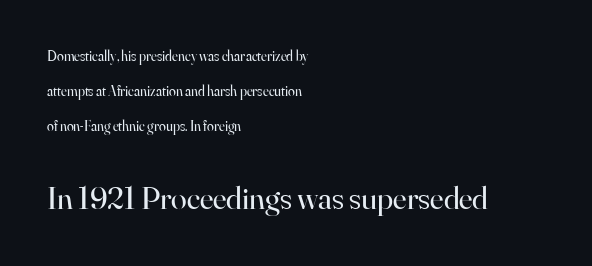
Weight: not bold — regular or lighter. Plain, unruled lines of type. The rendering uses a large line-height, opening up the rows. Looks like regular typesetting: each glyph gets only the width it needs.
